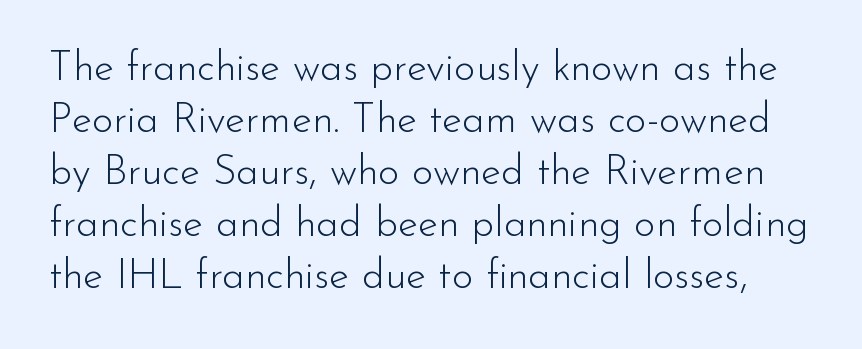
{"serif": "no", "italic": "no", "bold": "no", "weight": "light", "width": "normal", "stroke_contrast": "low", "x_height": "small", "monospaced": "no", "underline": "no", "line_spacing": "normal", "line_spacing_ratio": 1.27, "letter_spacing": "normal", "letter_spacing_em": 0.0, "glyph_px": 41}
